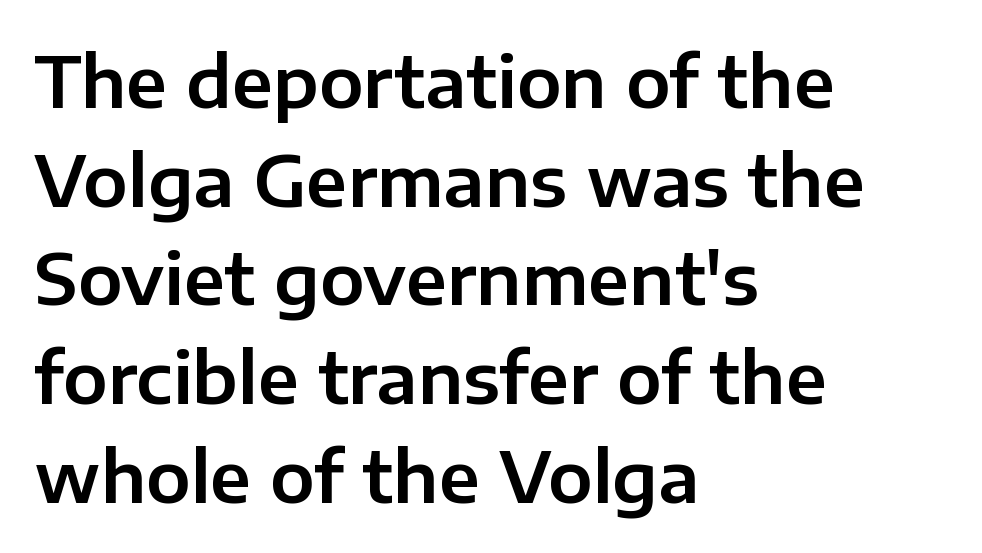
{"serif": "no", "italic": "no", "width": "normal", "stroke_contrast": "low", "x_height": "medium", "monospaced": "no", "underline": "no", "align": "left", "line_spacing": "normal", "line_spacing_ratio": 1.39, "letter_spacing": "normal", "letter_spacing_em": 0.0, "glyph_px": 71}
